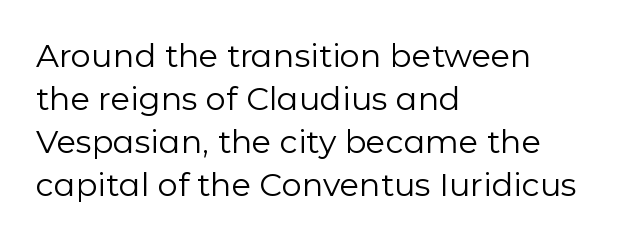
The image shows 32 px regular-weight sans-serif type, upright; set left-aligned, normal line spacing (1.34x), normal letter spacing, not underlined; low stroke contrast and a medium x-height.
